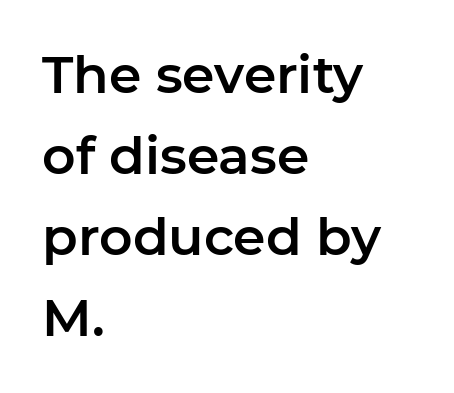
{"serif": "no", "italic": "no", "width": "normal", "stroke_contrast": "low", "x_height": "medium", "monospaced": "no", "underline": "no", "align": "left", "line_spacing": "normal", "line_spacing_ratio": 1.56, "letter_spacing": "normal", "letter_spacing_em": 0.0, "glyph_px": 52}
